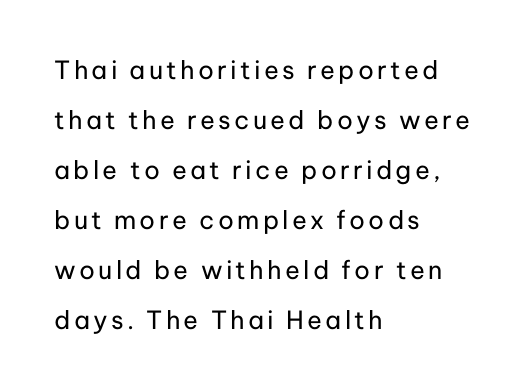
The font sits on the lighter half of the weight spectrum, regular included. The specimen omits any rule beneath the text block's lines. These lines were composed using upright roman letters. Typeset ragged right — the left edge is the straight one.
